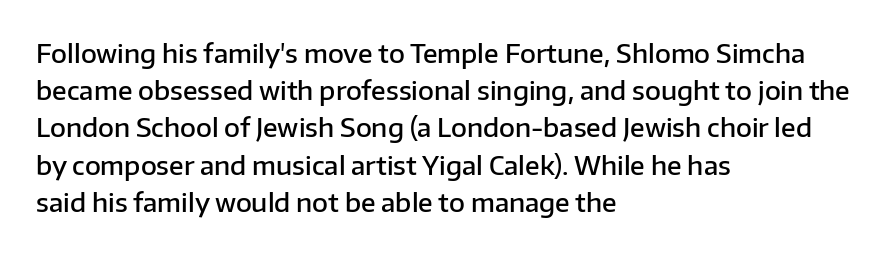
{"italic": "no", "bold": "semi", "underline": "no", "align": "left", "line_spacing": "normal", "line_spacing_ratio": 1.43, "letter_spacing": "normal", "letter_spacing_em": 0.0, "glyph_px": 26}
